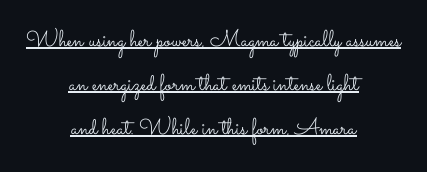
{"bold": "no", "underline": "yes", "align": "center", "line_spacing": "loose", "line_spacing_ratio": 1.92, "letter_spacing": "normal", "letter_spacing_em": 0.0, "glyph_px": 23}
